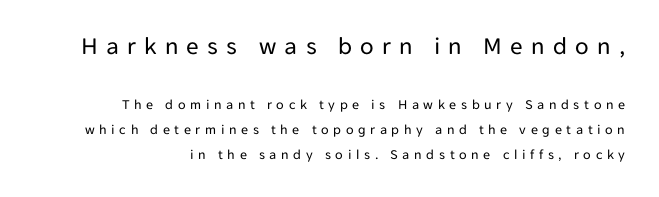
The image shows 25 px text type, upright; set line spacing 1.77x, unusually wide letter spacing (+0.33 em), not underlined; the first (top) block is 1.79x larger.
